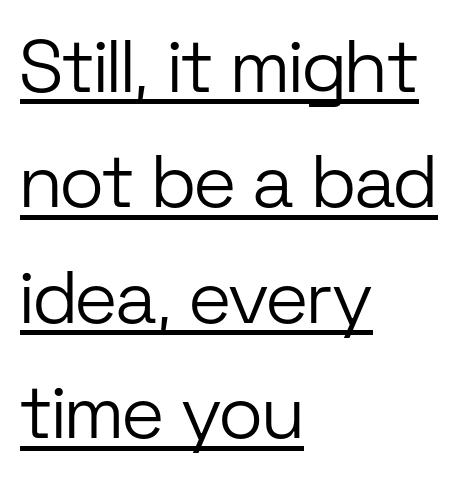
Notice how a bar underscores the lettering throughout. Students, note that the glyphs here touch the page at normal intervals. Is this a fixed-width face? No — the glyphs have proportional, varying widths. Unlike a traditional serif, this face leaves its strokes unadorned.
